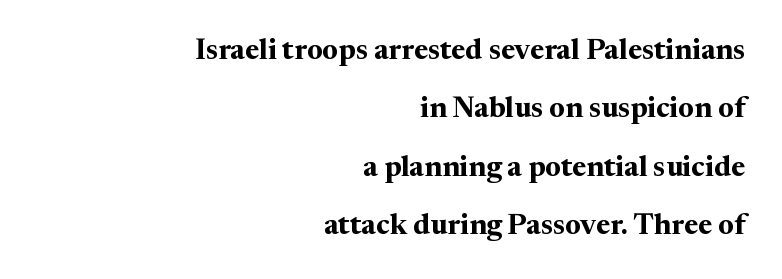
{"serif": "yes", "italic": "no", "bold": "yes", "weight": "bold", "width": "normal", "stroke_contrast": "medium", "x_height": "medium", "monospaced": "no", "underline": "no", "align": "right", "line_spacing": "loose", "line_spacing_ratio": 2.01, "letter_spacing": "normal", "letter_spacing_em": 0.0, "glyph_px": 29}
